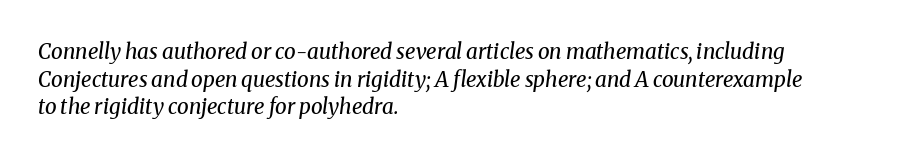
The image shows 21 px text type, italic (leaning right); set left-aligned, normal line spacing (1.32x), normal letter spacing, not underlined.
